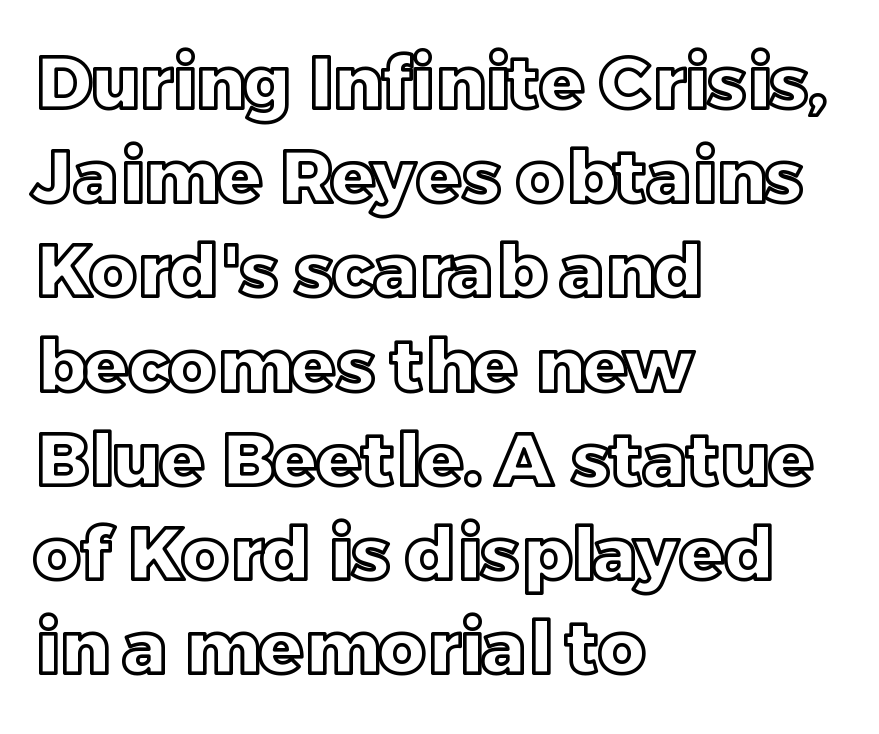
Horizontally, the lines are justified to the leading edge only. Descender tails drop into unmarked territory. What stands out about the letter spacing? Nothing — it is the standard amount. Looks like regular typesetting: each glyph gets only the width it needs. Whoever set this chose a conventional vertical rhythm.
